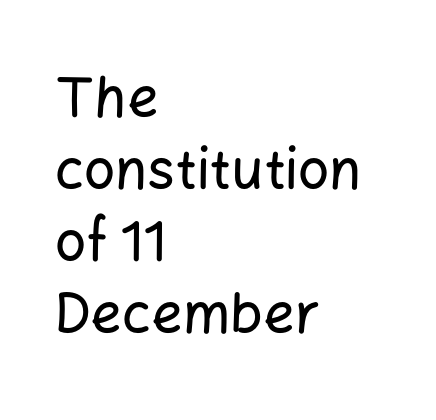
{"serif": "no", "italic": "no", "width": "normal", "stroke_contrast": "low", "x_height": "medium", "monospaced": "no", "underline": "no", "align": "left", "line_spacing": "normal", "line_spacing_ratio": 1.31, "letter_spacing": "normal", "letter_spacing_em": 0.0, "glyph_px": 55}
